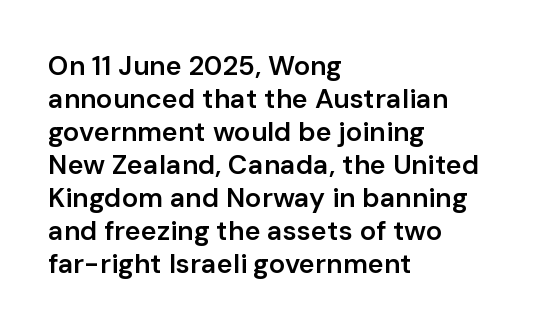
{"italic": "no", "bold": "semi", "underline": "no", "align": "left", "line_spacing_ratio": 1.22, "letter_spacing": "normal", "letter_spacing_em": 0.0, "glyph_px": 27}
